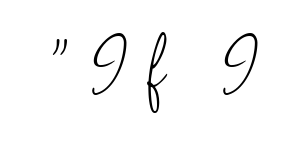
The image shows 76 px light, condensed sans-serif type; set unusually wide letter spacing (+0.25 em), not underlined; low stroke contrast and a small x-height.
